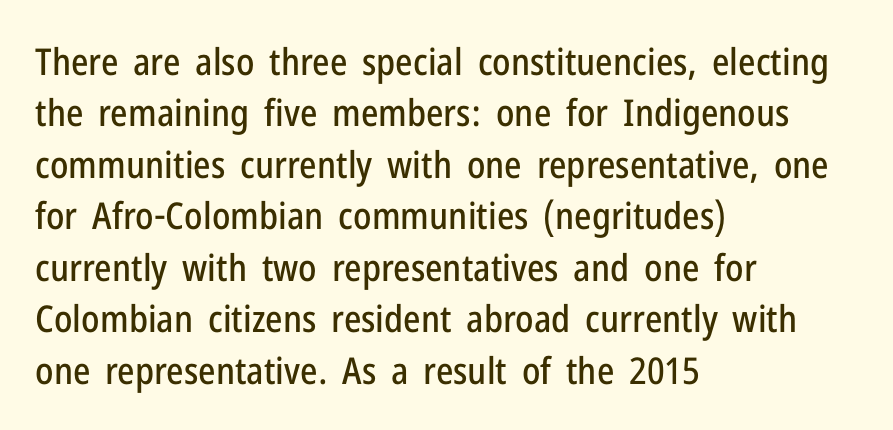
Q: Is the text italic (slanted)? A: No, it is upright.
Q: Is the typeface a serif or a sans-serif typeface? A: Sans-serif.
Q: Is the text underlined? A: No.
Q: How is the paragraph aligned? A: Left-aligned.
Q: Is the spacing between letters normal or unusually wide? A: Normal.
Q: Is the spacing between lines tight, normal or loose? A: Normal.
Q: Width (condensed, normal, or wide)? A: Condensed.
Q: Stroke contrast? A: Low.
Q: x-height? A: Medium.
Q: Monospaced? A: No.
